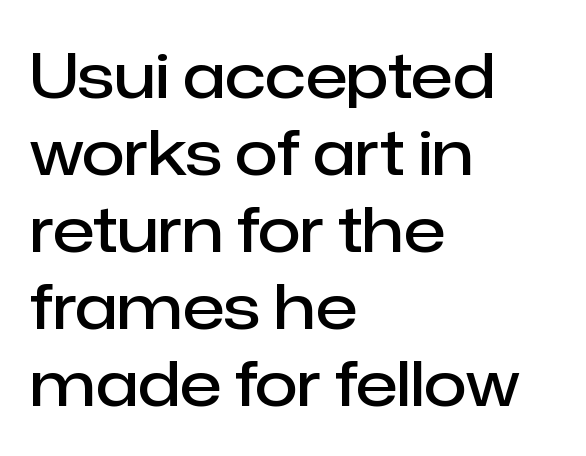
Q: Is the text bold? A: Semi-bold.
Q: Is the text italic (slanted)? A: No, it is upright.
Q: Is the typeface a serif or a sans-serif typeface? A: Sans-serif.
Q: Is the text underlined? A: No.
Q: How is the paragraph aligned? A: Left-aligned.
Q: Is the spacing between letters normal or unusually wide? A: Normal.
Q: Width (condensed, normal, or wide)? A: Normal.
Q: Stroke contrast? A: Low.
Q: x-height? A: Medium.
Q: Monospaced? A: No.
